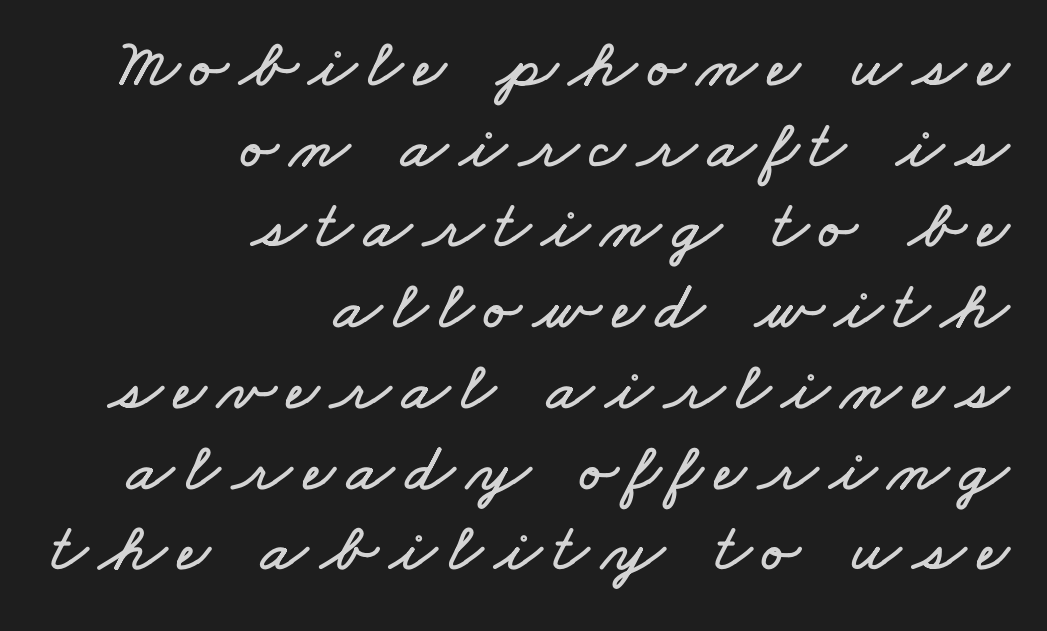
The glyphs are unaccompanied by any horizontal stroke below them. The lines in this sample share a right terminus and differ only in where they begin. The letters advance in unequal steps, a hallmark of proportional type.
